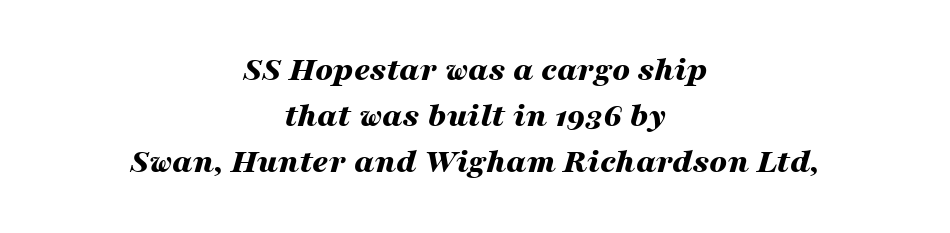
{"italic": "yes", "lean": "right", "slant_degrees": 16, "bold": "yes", "weight": "bold", "width": "wide", "stroke_contrast": "medium", "x_height": "medium", "monospaced": "no", "underline": "no", "align": "center", "line_spacing": "normal", "line_spacing_ratio": 1.31, "letter_spacing": "normal", "letter_spacing_em": 0.0, "glyph_px": 35}
